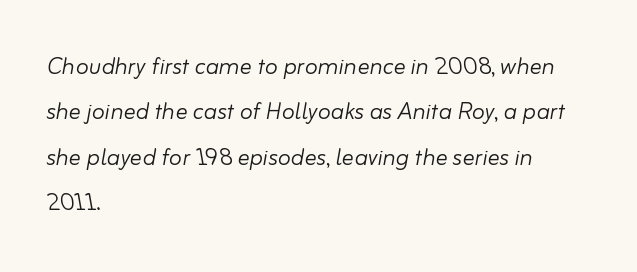
The image shows 30 px light type, italic (leaning right); set left-aligned, normal line spacing (1.51x), normal letter spacing, not underlined; low stroke contrast and a small x-height.
